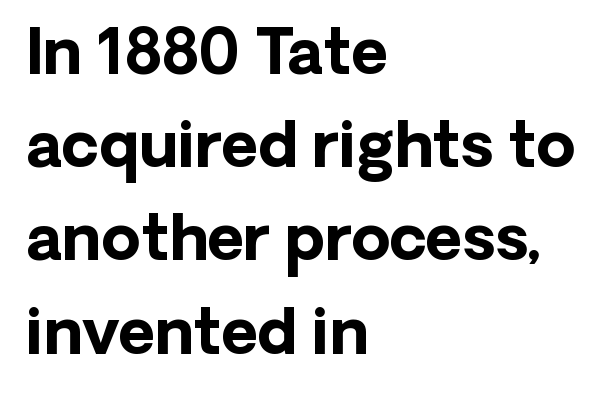
The image shows 63 px bold sans-serif type, upright; set left-aligned, normal line spacing (1.48x), normal letter spacing, not underlined; low stroke contrast and a medium x-height.
